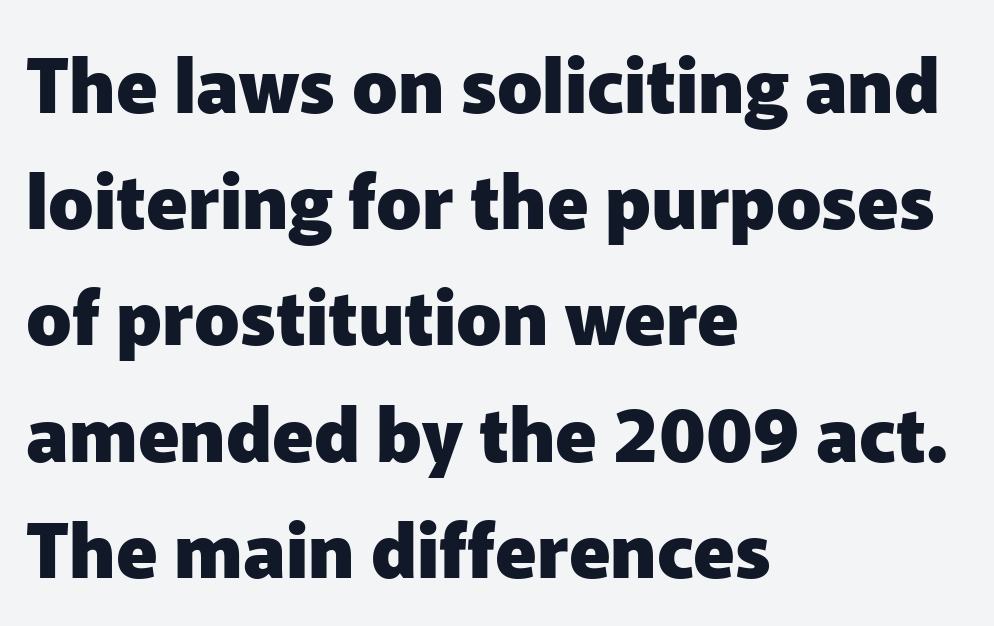
{"serif": "no", "italic": "no", "bold": "yes", "weight": "heavy", "width": "normal", "stroke_contrast": "low", "x_height": "medium", "monospaced": "no", "underline": "no", "align": "left", "line_spacing": "normal", "line_spacing_ratio": 1.55, "letter_spacing": "normal", "letter_spacing_em": 0.0, "glyph_px": 75}
